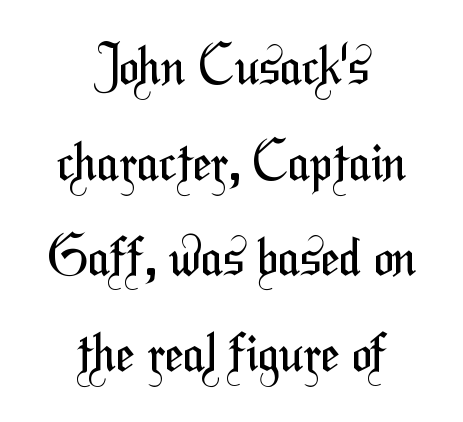
Q: Is the text bold? A: No.
Q: Is the typeface a serif or a sans-serif typeface? A: Sans-serif.
Q: Is the text underlined? A: No.
Q: How is the paragraph aligned? A: Centered.
Q: Is the spacing between letters normal or unusually wide? A: Normal.
Q: Width (condensed, normal, or wide)? A: Condensed.
Q: Stroke contrast? A: Medium.
Q: x-height? A: Medium.
Q: Monospaced? A: No.
